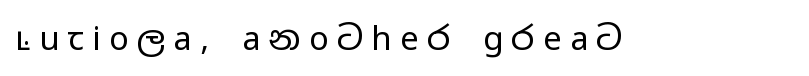
The image shows 33 px regular-weight, wide sans-serif type, upright; set unusually wide letter spacing (+0.25 em), not underlined; low stroke contrast and a medium x-height.
